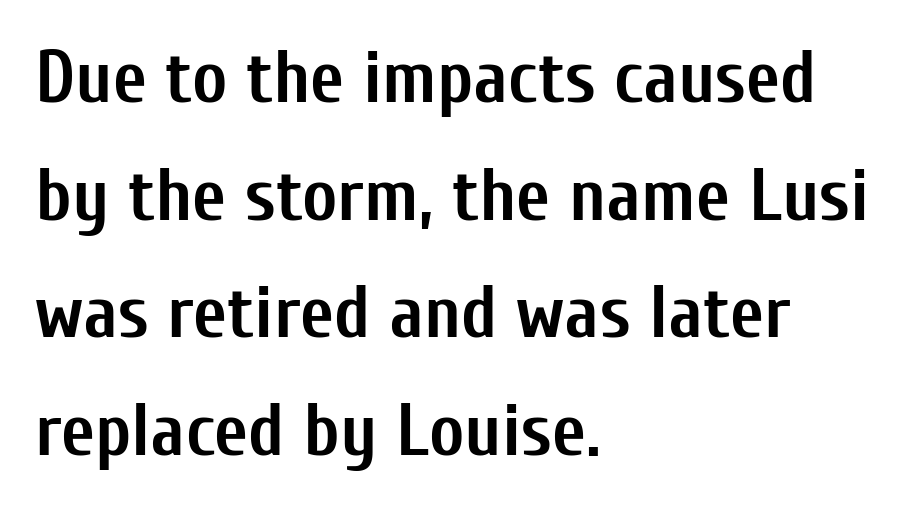
Q: Is the text bold? A: Yes.
Q: Is the text italic (slanted)? A: No, it is upright.
Q: Is the typeface a serif or a sans-serif typeface? A: Sans-serif.
Q: Is the text underlined? A: No.
Q: How is the paragraph aligned? A: Left-aligned.
Q: Is the spacing between letters normal or unusually wide? A: Normal.
Q: Is the spacing between lines tight, normal or loose? A: Normal.
Q: Width (condensed, normal, or wide)? A: Condensed.
Q: Stroke contrast? A: Low.
Q: x-height? A: Medium.
Q: Monospaced? A: No.
